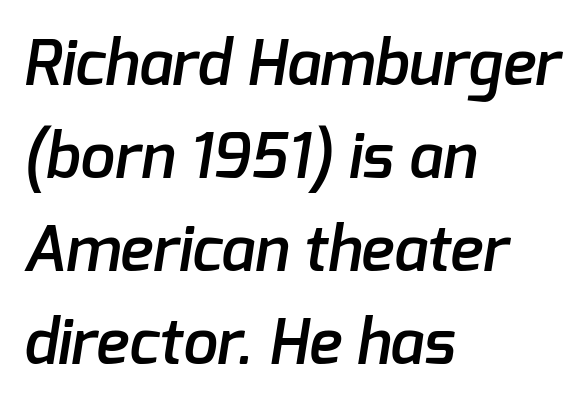
Q: Is the text bold? A: Semi-bold.
Q: Is the typeface a serif or a sans-serif typeface? A: Sans-serif.
Q: Is the text underlined? A: No.
Q: How is the paragraph aligned? A: Left-aligned.
Q: Is the spacing between letters normal or unusually wide? A: Normal.
Q: Is the spacing between lines tight, normal or loose? A: Normal.
Q: Width (condensed, normal, or wide)? A: Normal.
Q: Stroke contrast? A: Low.
Q: x-height? A: Medium.
Q: Monospaced? A: No.
